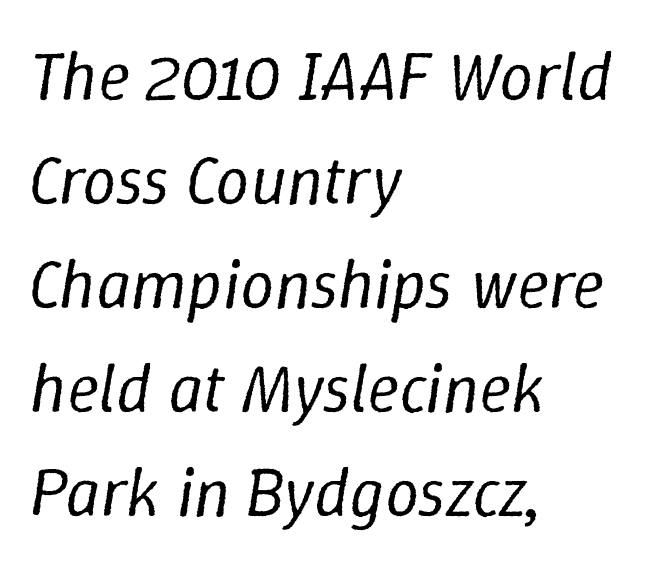
Q: Is the text bold? A: No.
Q: Is the text italic (slanted)? A: Yes, it leans right by about 9 degrees.
Q: Is the text underlined? A: No.
Q: How is the paragraph aligned? A: Left-aligned.
Q: Is the spacing between letters normal or unusually wide? A: Normal.
Q: Is the spacing between lines tight, normal or loose? A: Normal.
Q: Width (condensed, normal, or wide)? A: Normal.
Q: Stroke contrast? A: Low.
Q: x-height? A: Medium.
Q: Monospaced? A: No.
